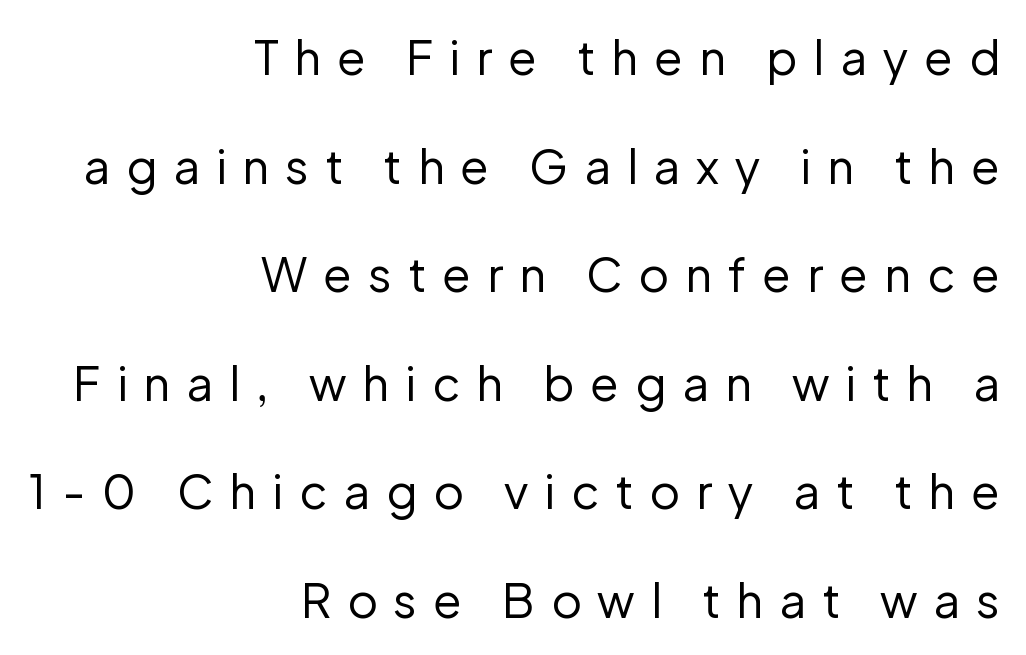
The image shows 47 px regular-weight sans-serif type, upright; set right-aligned, loose line spacing (2.31x), unusually wide letter spacing (+0.34 em), not underlined; low stroke contrast and a medium x-height.
